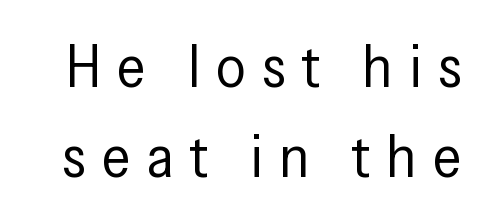
The image shows 59 px regular-weight, condensed sans-serif type, upright; set normal line spacing (1.52x), unusually wide letter spacing (+0.27 em), not underlined; low stroke contrast and a medium x-height.
